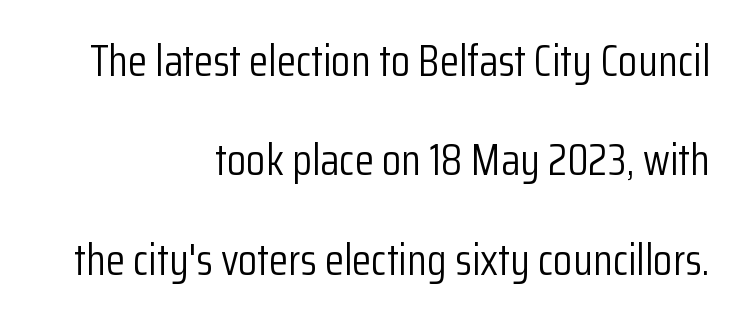
Q: Is the text bold? A: No.
Q: Is the text italic (slanted)? A: No, it is upright.
Q: Is the typeface a serif or a sans-serif typeface? A: Sans-serif.
Q: Is the text underlined? A: No.
Q: How is the paragraph aligned? A: Right-aligned.
Q: Is the spacing between letters normal or unusually wide? A: Normal.
Q: Is the spacing between lines tight, normal or loose? A: Loose.
Q: Width (condensed, normal, or wide)? A: Condensed.
Q: Stroke contrast? A: Low.
Q: x-height? A: Medium.
Q: Monospaced? A: No.
